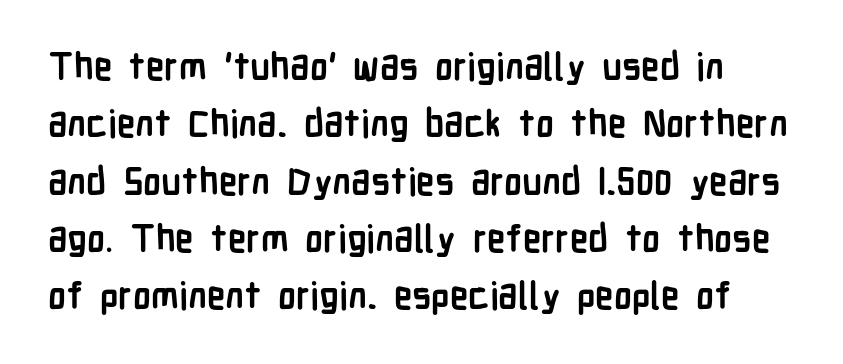
Q: Is the text bold? A: Yes.
Q: Is the text italic (slanted)? A: No, it is upright.
Q: Is the typeface a serif or a sans-serif typeface? A: Sans-serif.
Q: Is the text underlined? A: No.
Q: Is the spacing between letters normal or unusually wide? A: Normal.
Q: Is the spacing between lines tight, normal or loose? A: Normal.
Q: Width (condensed, normal, or wide)? A: Condensed.
Q: Stroke contrast? A: Low.
Q: x-height? A: Medium.
Q: Monospaced? A: No.
